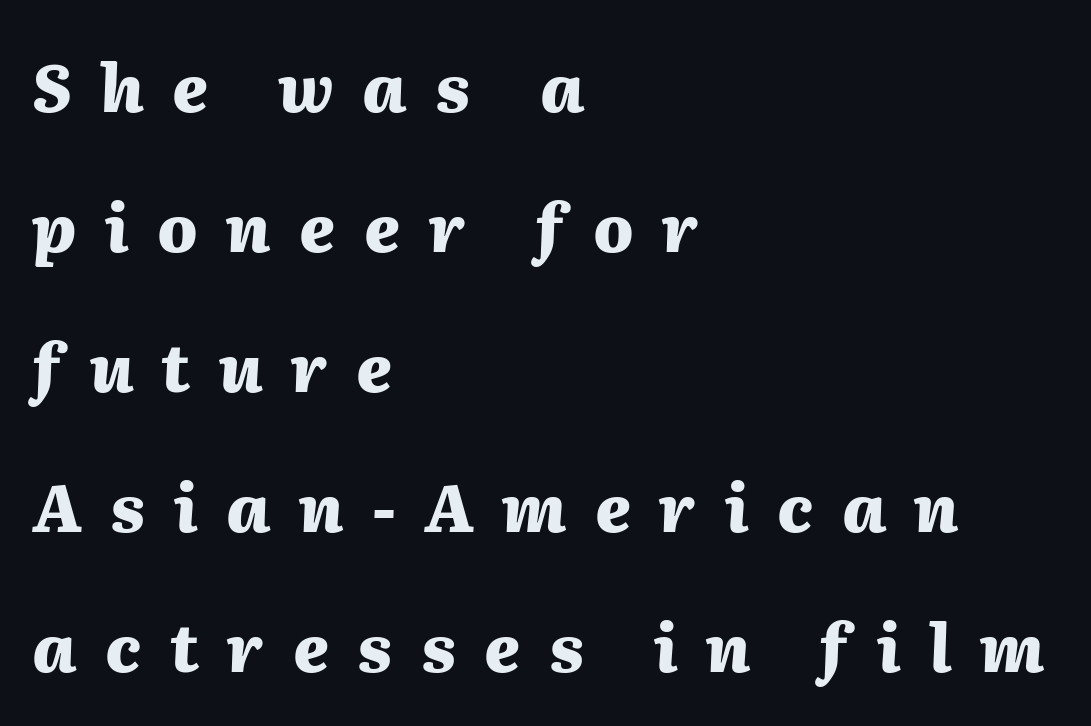
{"italic": "yes", "lean": "right", "slant_degrees": 2, "bold": "yes", "weight": "heavy", "width": "normal", "stroke_contrast": "medium", "x_height": "medium", "monospaced": "no", "underline": "no", "align": "left", "line_spacing": "loose", "line_spacing_ratio": 2.12, "letter_spacing": "wide", "letter_spacing_em": 0.43, "glyph_px": 66}
